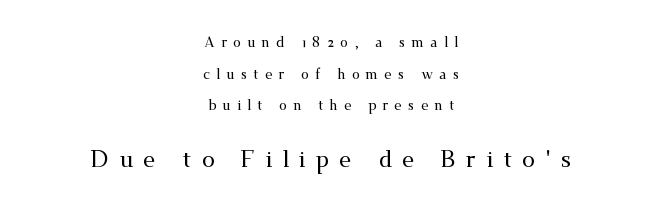
The image shows 23 px text type, upright; set centered, loose line spacing (2.26x), unusually wide letter spacing (+0.44 em), not underlined; the second (bottom) block is 1.64x larger.
